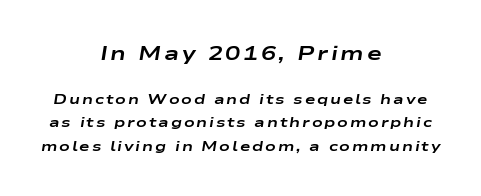
Character size in the leading block exceeds that of the trailing block. The string is rendered with underlining switched off. Which margin do the lines hug? Neither — every line sits in the middle. The glyphs have the mass of a bold cut.
